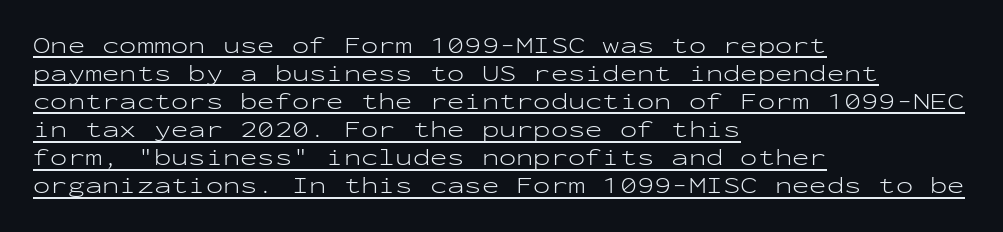
The paragraph has a hard left edge and a soft right edge. Ascenders rise straight up at ninety degrees. The characters are drawn with everyday or finer stroke widths. Glance below the letters and you will spot a drawn line. Between one letter and the next there's only the usual sliver of space.
